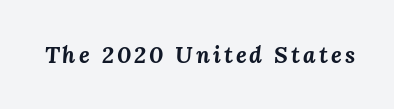
{"italic": "yes", "lean": "right", "slant_degrees": 3, "bold": "yes", "underline": "no", "glyph_px": 23}
